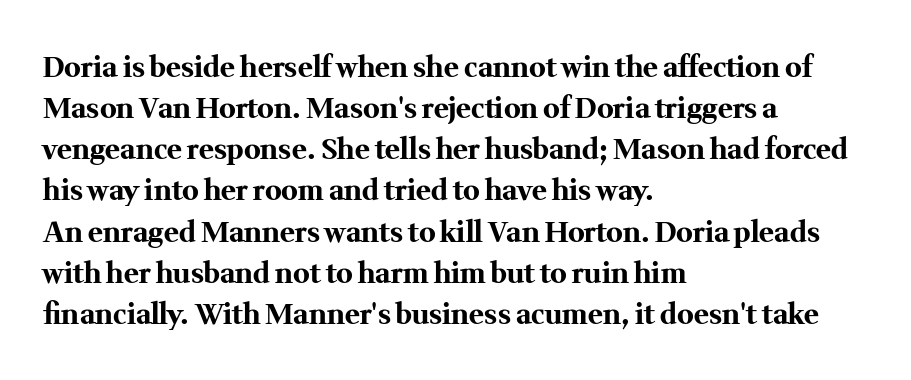
Descenders hang freely into open space. Does the copy run flush right? No — it runs flush left. The rendering uses a bold face; every stroke is thick and dark. The passage shown is typed in a proportional face where columns would drift. Nothing unusual about the tracking: characters are spaced as the font intends.
